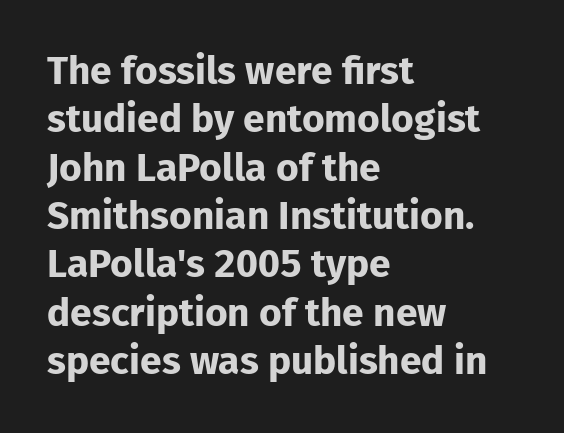
Q: Is the text bold? A: Yes.
Q: Is the text italic (slanted)? A: No, it is upright.
Q: Is the typeface a serif or a sans-serif typeface? A: Sans-serif.
Q: Is the text underlined? A: No.
Q: How is the paragraph aligned? A: Left-aligned.
Q: Is the spacing between letters normal or unusually wide? A: Normal.
Q: Width (condensed, normal, or wide)? A: Normal.
Q: Stroke contrast? A: Low.
Q: x-height? A: Medium.
Q: Monospaced? A: No.
